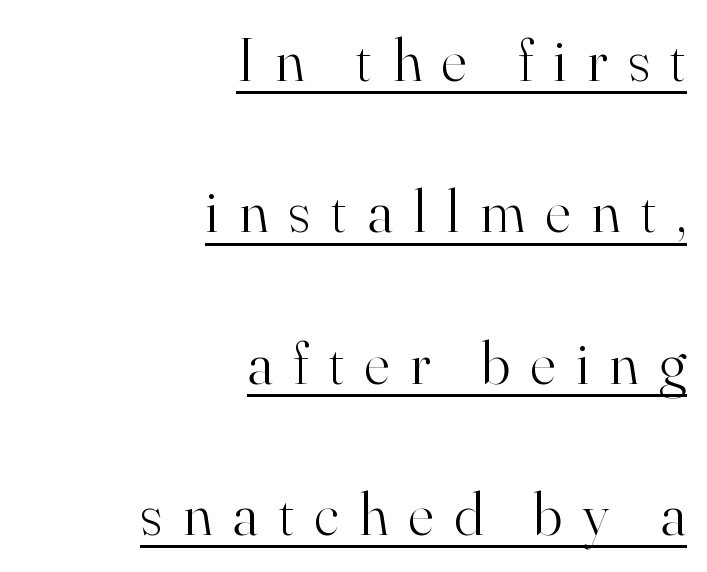
The image shows 61 px light serif type, upright; set right-aligned, loose line spacing (2.48x), unusually wide letter spacing (+0.34 em), underlined; high stroke contrast and a small x-height.
